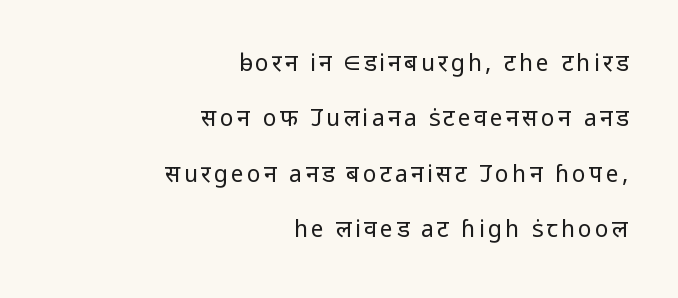
The image shows 23 px text type, upright; set right-aligned, loose line spacing (2.41x), not underlined.
